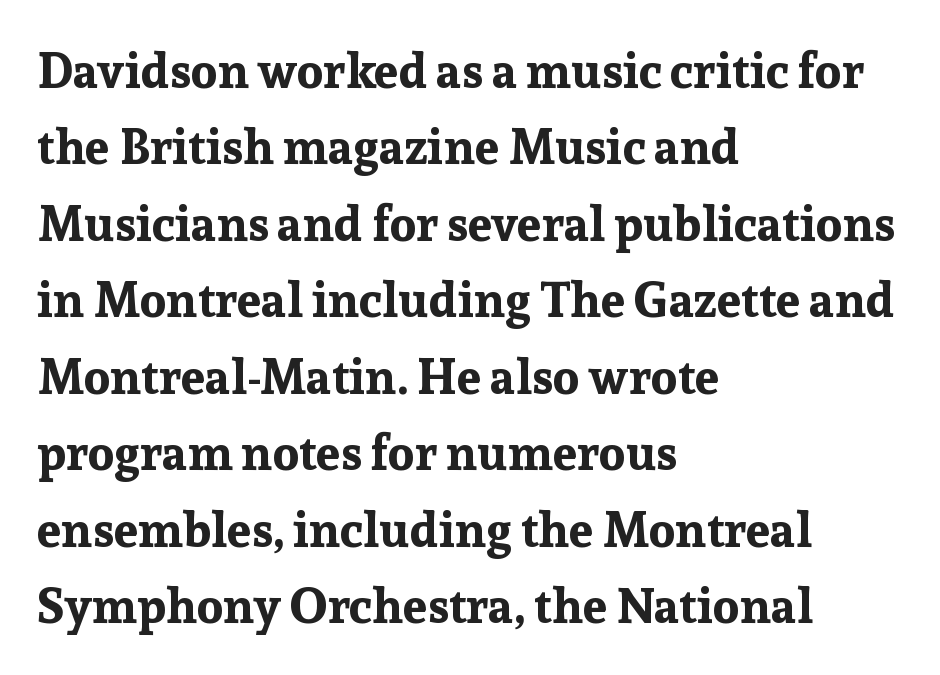
The image shows 49 px bold serif type, upright; set left-aligned, normal line spacing (1.56x), normal letter spacing, not underlined; low stroke contrast and a medium x-height.
